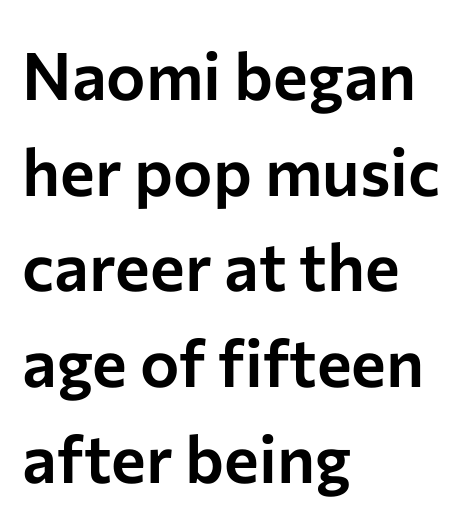
Q: Is the text italic (slanted)? A: No, it is upright.
Q: Is the typeface a serif or a sans-serif typeface? A: Sans-serif.
Q: Is the text underlined? A: No.
Q: How is the paragraph aligned? A: Left-aligned.
Q: Is the spacing between letters normal or unusually wide? A: Normal.
Q: Is the spacing between lines tight, normal or loose? A: Normal.
Q: Width (condensed, normal, or wide)? A: Normal.
Q: Stroke contrast? A: Low.
Q: x-height? A: Medium.
Q: Monospaced? A: No.
